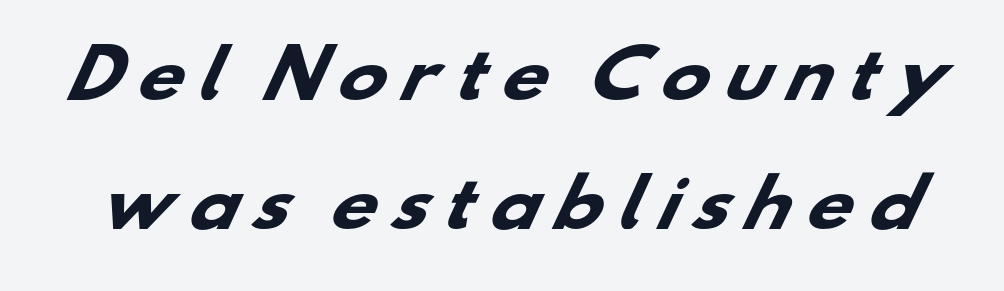
Type style note: lacks serifs. Is there much room between lines? Yes — plenty of vertical air separates them. This is heavy type, rendered in bold. Here the glyphs are tracked loosely, breaking word shapes into spaced letters.
